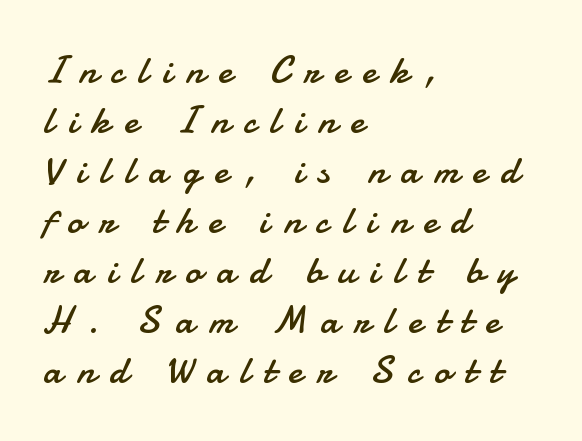
Q: Is the text bold? A: No.
Q: Is the text italic (slanted)? A: Yes.
Q: Is the typeface a serif or a sans-serif typeface? A: Sans-serif.
Q: Is the text underlined? A: No.
Q: How is the paragraph aligned? A: Left-aligned.
Q: Is the spacing between letters normal or unusually wide? A: Unusually wide.
Q: Is the spacing between lines tight, normal or loose? A: Normal.
Q: Width (condensed, normal, or wide)? A: Normal.
Q: Stroke contrast? A: Low.
Q: x-height? A: Small.
Q: Monospaced? A: No.
